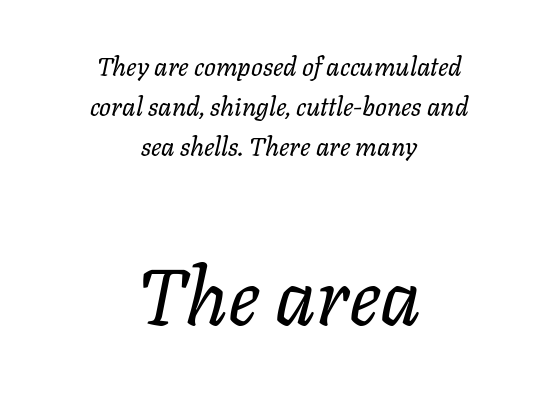
{"italic": "yes", "lean": "right", "slant_degrees": 11, "bold": "no", "weight": "regular", "width": "normal", "stroke_contrast": "low", "x_height": "medium", "monospaced": "no", "underline": "no", "align": "center", "line_spacing": "normal", "line_spacing_ratio": 1.53, "letter_spacing": "normal", "letter_spacing_em": 0.0, "larger_block": "second", "size_ratio": 3.04, "glyph_px": 79}
